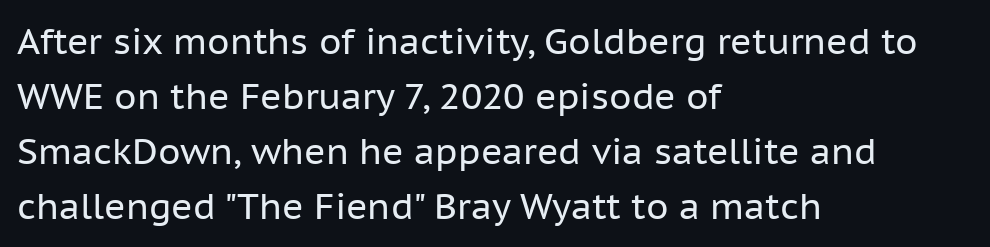
Q: Is the text bold? A: No.
Q: Is the text italic (slanted)? A: No, it is upright.
Q: Is the typeface a serif or a sans-serif typeface? A: Sans-serif.
Q: Is the text underlined? A: No.
Q: How is the paragraph aligned? A: Left-aligned.
Q: Is the spacing between letters normal or unusually wide? A: Normal.
Q: Is the spacing between lines tight, normal or loose? A: Normal.
Q: Width (condensed, normal, or wide)? A: Normal.
Q: Stroke contrast? A: Low.
Q: x-height? A: Medium.
Q: Monospaced? A: No.
